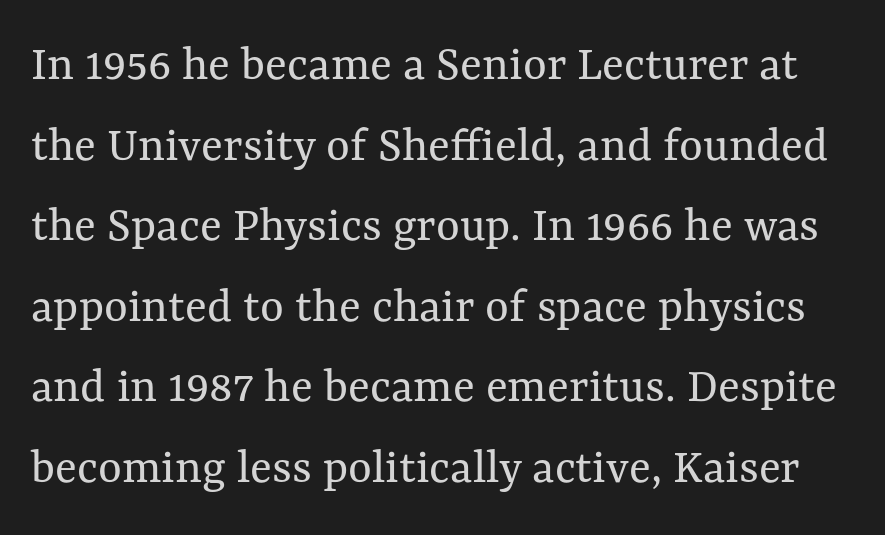
Q: Is the text bold? A: No.
Q: Is the text italic (slanted)? A: No, it is upright.
Q: Is the text underlined? A: No.
Q: Is the spacing between letters normal or unusually wide? A: Normal.
Q: Is the spacing between lines tight, normal or loose? A: Normal.
Q: Width (condensed, normal, or wide)? A: Normal.
Q: Stroke contrast? A: Medium.
Q: x-height? A: Medium.
Q: Monospaced? A: No.
